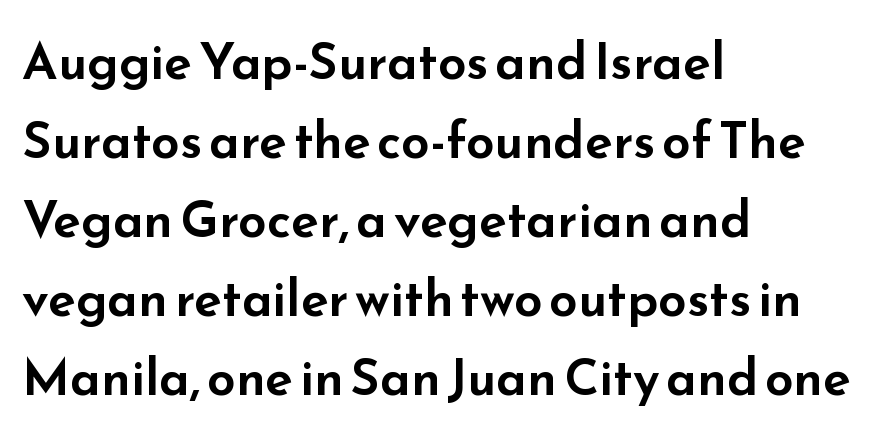
The image shows 51 px wide sans-serif type, upright; set left-aligned, normal line spacing (1.55x), normal letter spacing, not underlined; low stroke contrast and a small x-height.
